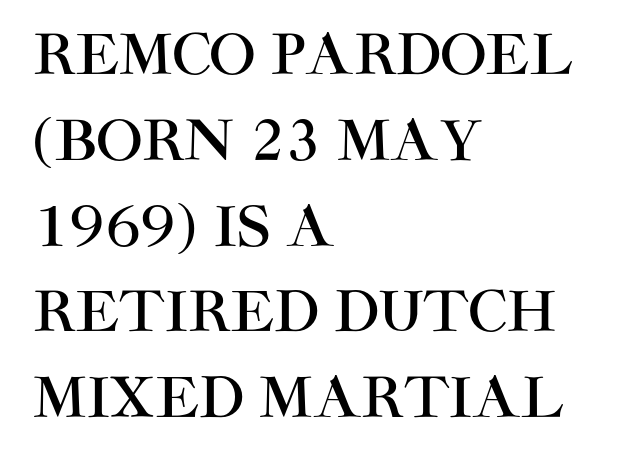
The image shows 55 px sans-serif type, upright; set left-aligned, normal line spacing (1.56x), normal letter spacing, not underlined; high stroke contrast and a large x-height.
